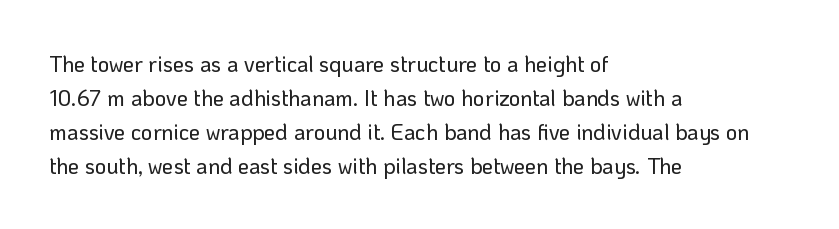
The image shows 22 px text type, upright; set left-aligned, normal line spacing (1.54x), normal letter spacing, not underlined.
